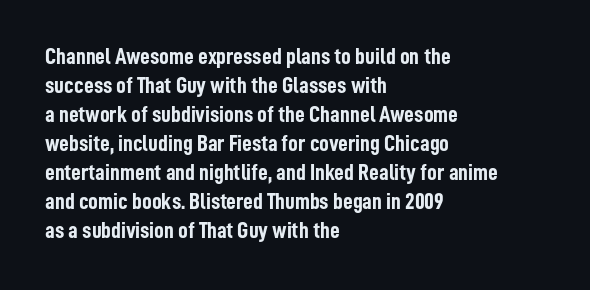
Q: Is the text bold? A: Yes.
Q: Is the text italic (slanted)? A: No, it is upright.
Q: Is the text underlined? A: No.
Q: How is the paragraph aligned? A: Left-aligned.
Q: Is the spacing between letters normal or unusually wide? A: Normal.
